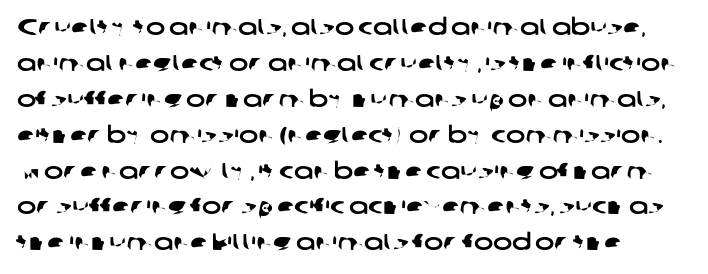
{"underline": "no", "align": "left", "line_spacing": "normal", "line_spacing_ratio": 1.56, "letter_spacing": "normal", "letter_spacing_em": 0.0, "glyph_px": 23}
